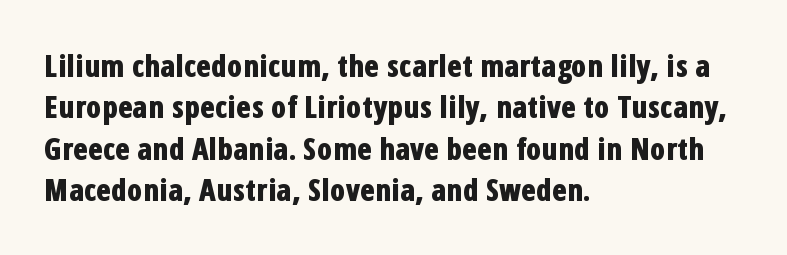
Bare-footed words on every line. Thick stems and heavy bowls — unmistakably bold. Unlike italic type, these characters show no tilt at all. Looks like regular typesetting: each glyph gets only the width it needs.
